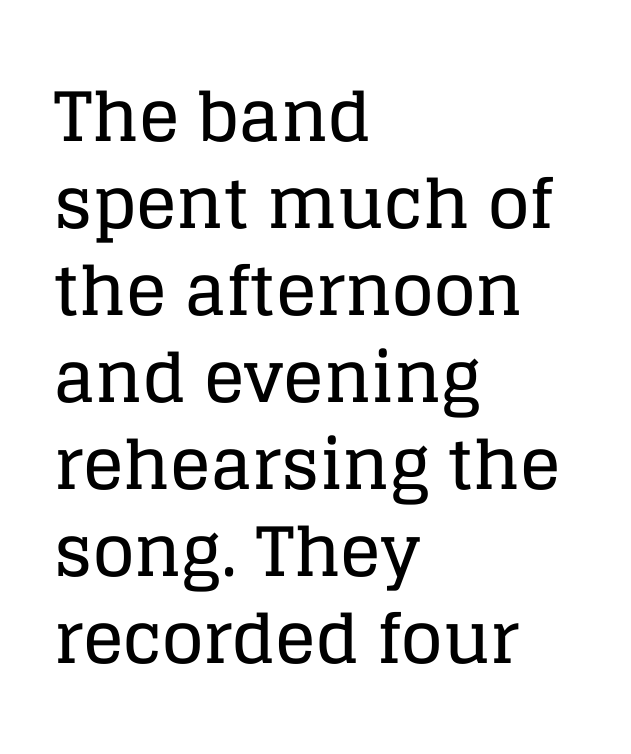
In terms of letterform style, serifs are clearly present. Varying glyph widths throughout — classic text-font behaviour. Normally led — the rows are evenly, conventionally spaced. Leftover space on each line is placed entirely after the last word. Students, note that the glyphs here touch the page at normal intervals. Upright lettering throughout.
